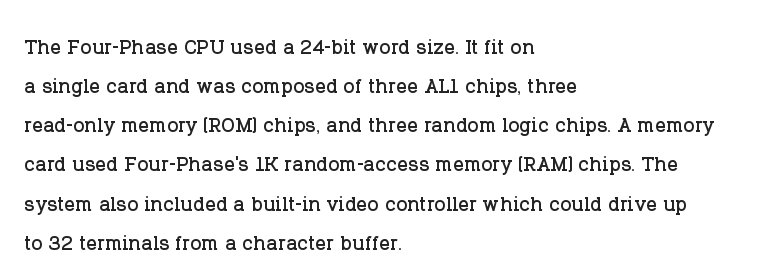
Evenly set lines give the paragraph a standard silhouette. What stands out about the letter spacing? Nothing — it is the standard amount. Glance below the letters and you will spot only blank space. The compositor pushed each line to the left boundary. The axis of the letterforms is exactly vertical.
